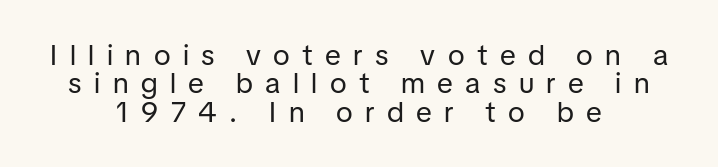
The space directly below the letters is spotless. The rendering uses natural spacing where letterforms have individual widths. How are the letters spaced? Widely, with obvious added tracking. The glyphs in this specimen are sans serif.
